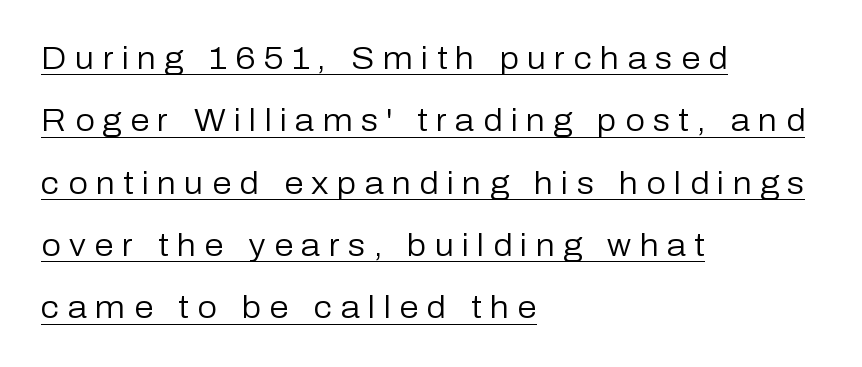
The image shows 31 px regular-weight sans-serif type, upright; set left-aligned, loose line spacing (2.01x), unusually wide letter spacing (+0.27 em), underlined; low stroke contrast and a medium x-height.
